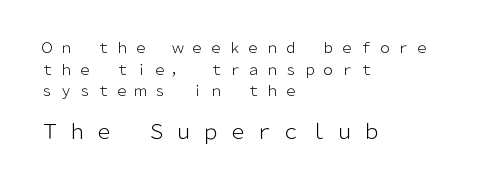
The lettering holds an erect, upright posture throughout. Regular leading. The space directly below the letters is spotless. If you squint, the bottom block still reads clearly — it's the larger of the two. Observe the wide spacing: letters keep a clear distance from each other.
